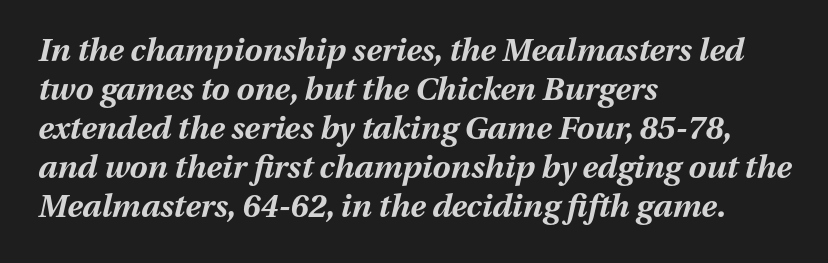
{"italic": "yes", "lean": "right", "slant_degrees": 13, "bold": "yes", "weight": "bold", "width": "normal", "stroke_contrast": "medium", "x_height": "medium", "monospaced": "no", "underline": "no", "align": "left", "line_spacing_ratio": 1.22, "letter_spacing": "normal", "letter_spacing_em": 0.0, "glyph_px": 32}
